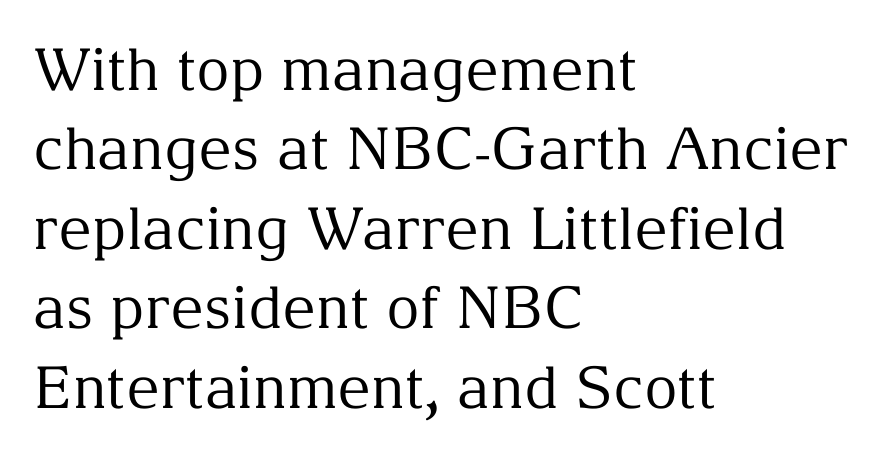
{"serif": "yes", "italic": "no", "bold": "no", "weight": "regular", "width": "normal", "stroke_contrast": "medium", "x_height": "medium", "monospaced": "no", "underline": "no", "align": "left", "line_spacing": "normal", "line_spacing_ratio": 1.37, "letter_spacing": "normal", "letter_spacing_em": 0.0, "glyph_px": 58}
